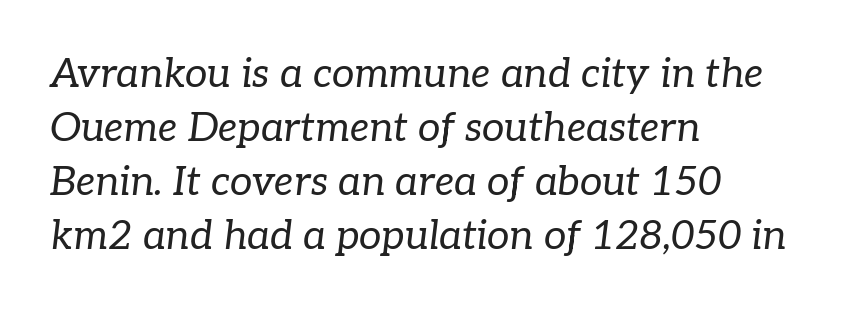
The image shows 40 px regular-weight serif type, italic (leaning right); set left-aligned, normal line spacing (1.35x), normal letter spacing, not underlined; low stroke contrast and a medium x-height.
